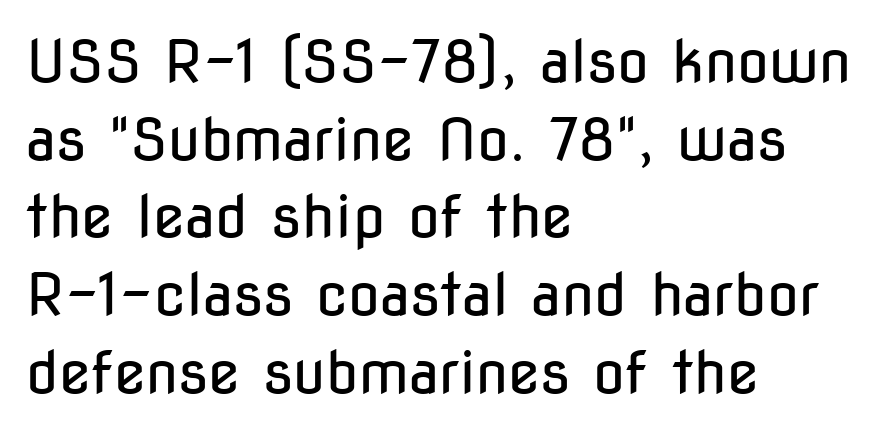
Does the type have serifs? No, each stem ends abruptly. Looks like regular typesetting: each glyph gets only the width it needs. The rendering keeps characters at their native spacing. This rendering uses left alignment, leaving the right contour irregular. This sample keeps an unexceptional amount of space between lines. No heavy texture on the line: the type isn't bold.
